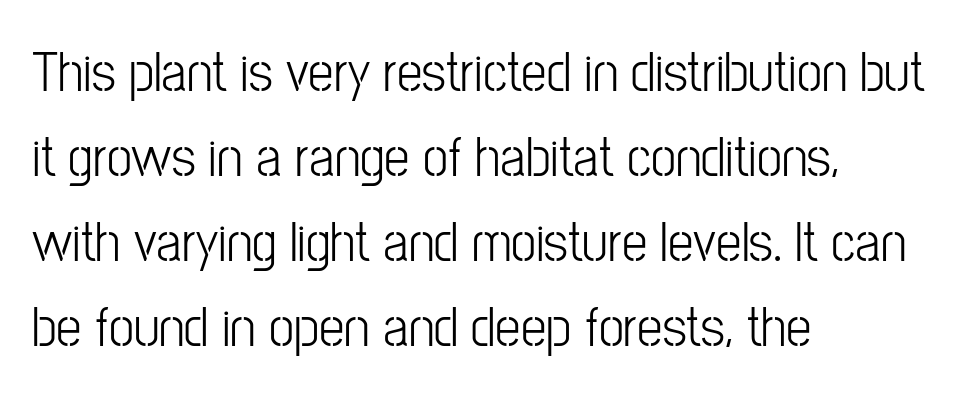
Caption: face not bold, strokes unweighted. The letters stand straight up with perfectly vertical stems. Quick note: interline space is typical. This rendering employs a face without finishing strokes, i.e., a sans-serif. Look at the tracking — it's just the regular setting, nothing added.
